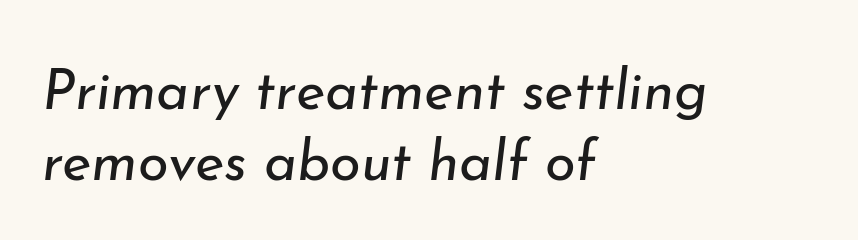
This block has exactly the height ordinary leading produces. Layout note: lines flush left. You could not count columns in this text — the font is proportionally spaced. A clean baseline with only descenders dipping below it.
